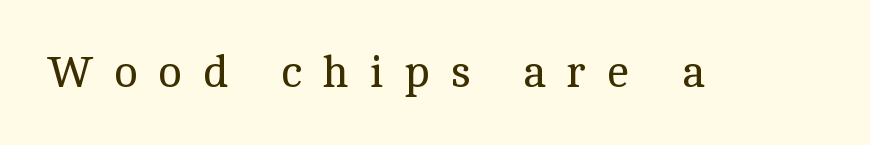
The image shows 45 px regular-weight serif type, upright; set unusually wide letter spacing (+0.46 em), not underlined; a medium x-height.
